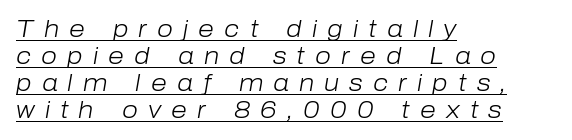
{"italic": "yes", "lean": "right", "slant_degrees": 10, "bold": "no", "underline": "yes", "align": "left", "line_spacing_ratio": 1.18, "letter_spacing": "wide", "letter_spacing_em": 0.44, "glyph_px": 23}
